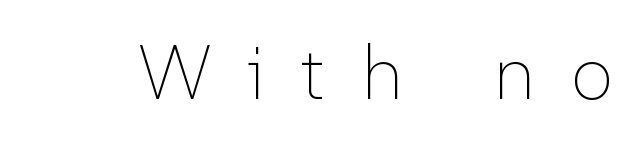
{"italic": "no", "bold": "no", "weight": "thin", "width": "normal", "stroke_contrast": "low", "x_height": "medium", "monospaced": "no", "underline": "no", "letter_spacing": "wide", "letter_spacing_em": 0.47, "glyph_px": 76}
